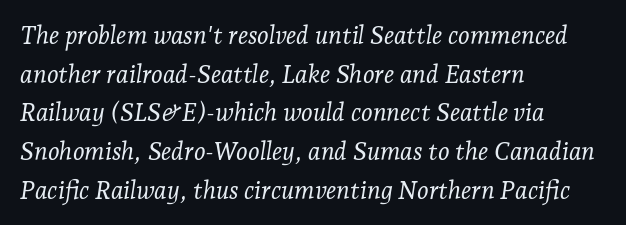
This sample uses an oblique cut, with every glyph tilted off the vertical. These lines stack with their left ends in a neat column. The horizontal fit of the characters is conventional and even. The strokes carry an ordinary text weight at most. This rendering features lettering with no underline.
